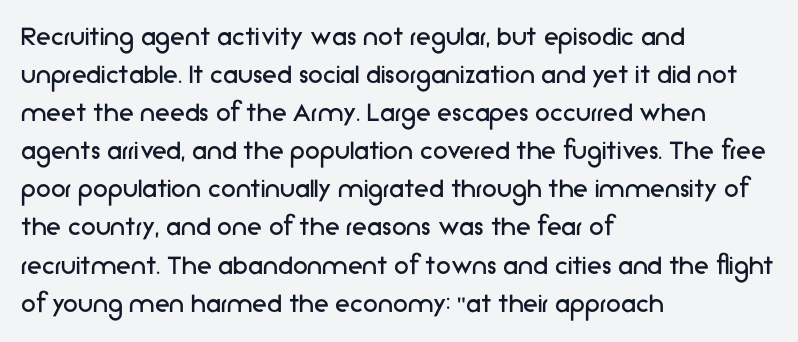
Q: Is the text bold? A: No.
Q: Is the text italic (slanted)? A: No, it is upright.
Q: Is the typeface a serif or a sans-serif typeface? A: Sans-serif.
Q: Is the text underlined? A: No.
Q: How is the paragraph aligned? A: Left-aligned.
Q: Is the spacing between letters normal or unusually wide? A: Normal.
Q: Is the spacing between lines tight, normal or loose? A: Normal.
Q: Width (condensed, normal, or wide)? A: Normal.
Q: Stroke contrast? A: Low.
Q: x-height? A: Medium.
Q: Monospaced? A: No.
